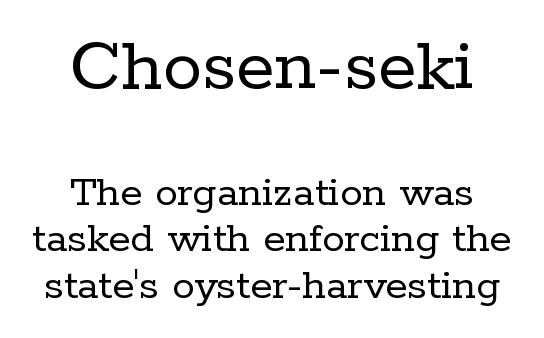
Q: Is the text bold? A: No.
Q: Is the text italic (slanted)? A: No, it is upright.
Q: Is the typeface a serif or a sans-serif typeface? A: Serif.
Q: Is the text underlined? A: No.
Q: How is the paragraph aligned? A: Centered.
Q: Is the spacing between letters normal or unusually wide? A: Normal.
Q: Is the spacing between lines tight, normal or loose? A: Tight.
Q: Which block of text is set in a larger size, the first (top) or the second (bottom)? A: The first (top) one.
Q: Width (condensed, normal, or wide)? A: Normal.
Q: Stroke contrast? A: Low.
Q: x-height? A: Medium.
Q: Monospaced? A: No.
